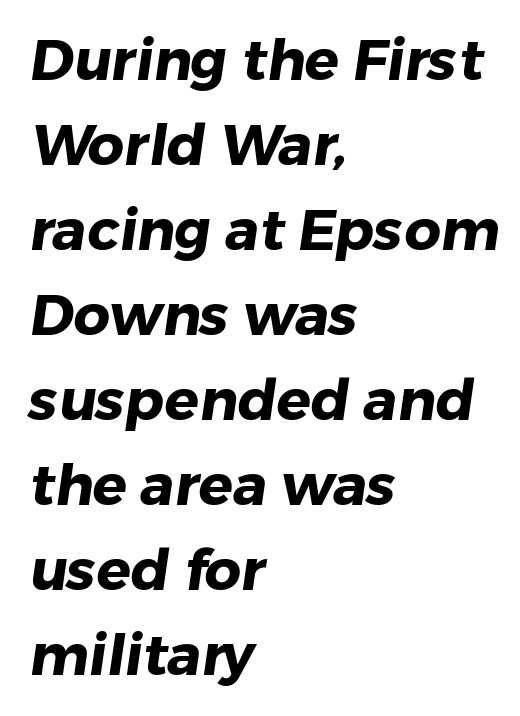
Q: Is the text bold? A: Yes.
Q: Is the typeface a serif or a sans-serif typeface? A: Sans-serif.
Q: Is the text underlined? A: No.
Q: How is the paragraph aligned? A: Left-aligned.
Q: Is the spacing between letters normal or unusually wide? A: Normal.
Q: Is the spacing between lines tight, normal or loose? A: Normal.
Q: Width (condensed, normal, or wide)? A: Normal.
Q: Stroke contrast? A: Low.
Q: x-height? A: Medium.
Q: Monospaced? A: No.
